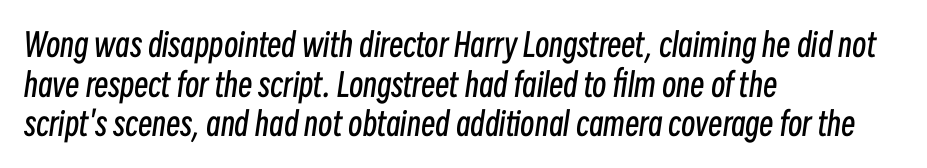
{"italic": "yes", "lean": "right", "slant_degrees": 8, "bold": "no", "weight": "regular", "width": "condensed", "stroke_contrast": "low", "x_height": "medium", "monospaced": "no", "underline": "no", "align": "left", "line_spacing_ratio": 1.24, "letter_spacing": "normal", "letter_spacing_em": 0.0, "glyph_px": 32}
